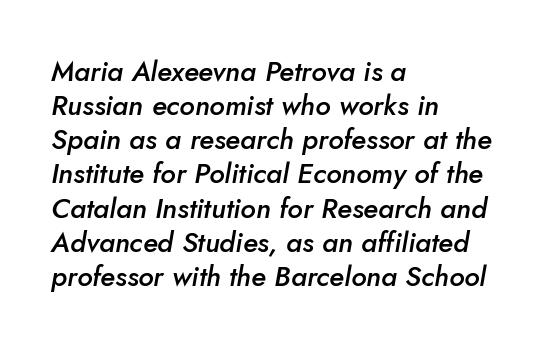
Q: Is the text bold? A: Semi-bold.
Q: Is the text italic (slanted)? A: Yes, it leans right by about 5 degrees.
Q: Is the text underlined? A: No.
Q: How is the paragraph aligned? A: Left-aligned.
Q: Is the spacing between letters normal or unusually wide? A: Normal.
Q: Width (condensed, normal, or wide)? A: Normal.
Q: Stroke contrast? A: Low.
Q: x-height? A: Small.
Q: Monospaced? A: No.
